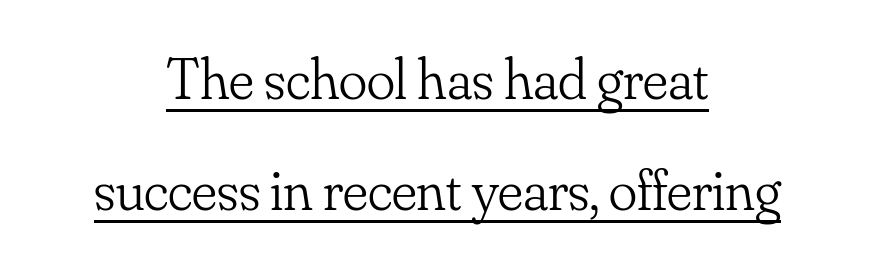
Type style note: has serifs. Underlining? Definitely there. A roman cut, with each character standing at attention. Weight: regular or lighter. Alignment: centered. There is no visible air inserted between adjacent glyphs.
